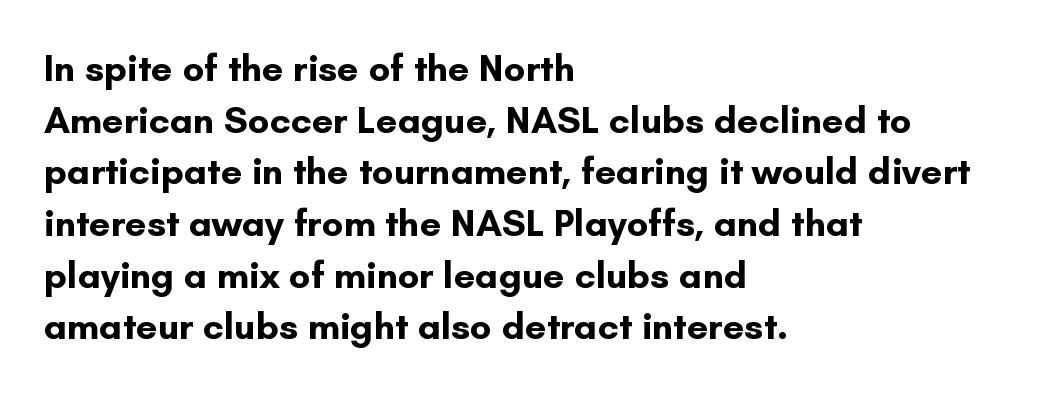
{"serif": "no", "italic": "no", "bold": "yes", "weight": "bold", "width": "normal", "stroke_contrast": "low", "x_height": "small", "monospaced": "no", "underline": "no", "align": "left", "line_spacing": "normal", "line_spacing_ratio": 1.36, "letter_spacing": "normal", "letter_spacing_em": 0.0, "glyph_px": 38}
